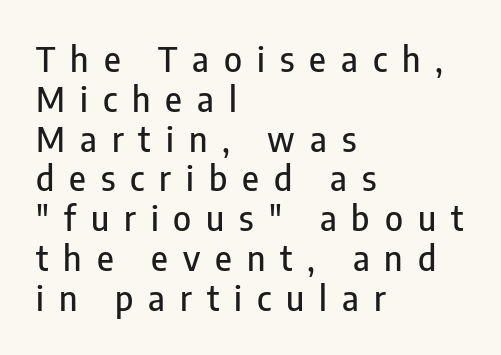
A typesetter would label this face a sans. Each letter keeps its own natural width here, so spacing adapts to shape. The baseline area is clear. Each word looks stretched out because of the extra space between its letters. The paragraph shown leans on its left margin. Does the lettering tilt? It doesn't — this is upright.
